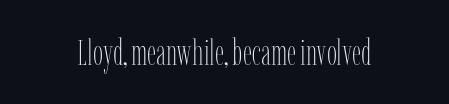
{"italic": "no", "bold": "no", "weight": "thin", "width": "condensed", "stroke_contrast": "low", "x_height": "medium", "monospaced": "no", "underline": "no", "letter_spacing": "normal", "letter_spacing_em": 0.0, "glyph_px": 36}
